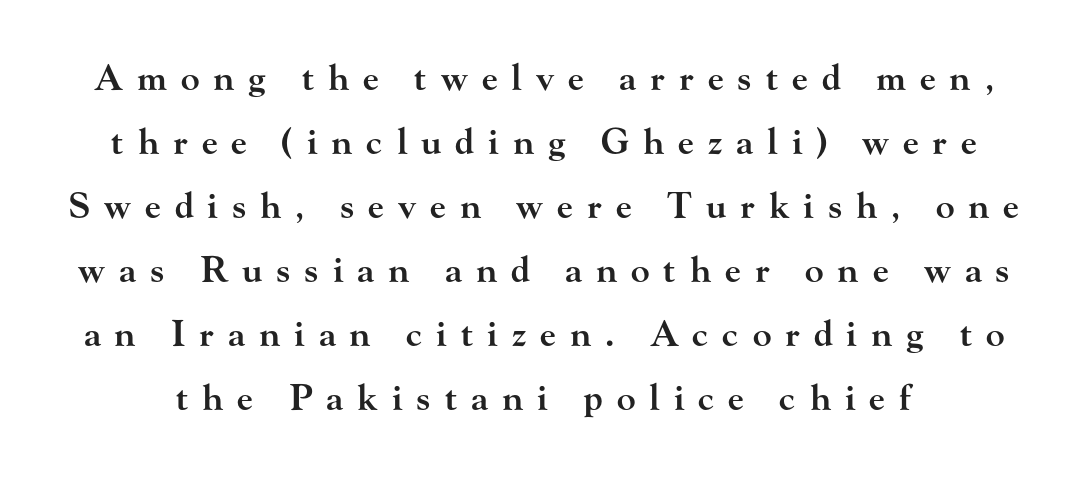
Typographically, this falls in the serif category. Lines of text with bare space underneath. On the weight axis this lands at semibold, roughly 600. Every stem runs plumb, perpendicular to the baseline. Is this a fixed-width face? No — the glyphs have proportional, varying widths. Here the glyphs are tracked loosely, breaking word shapes into spaced letters.
